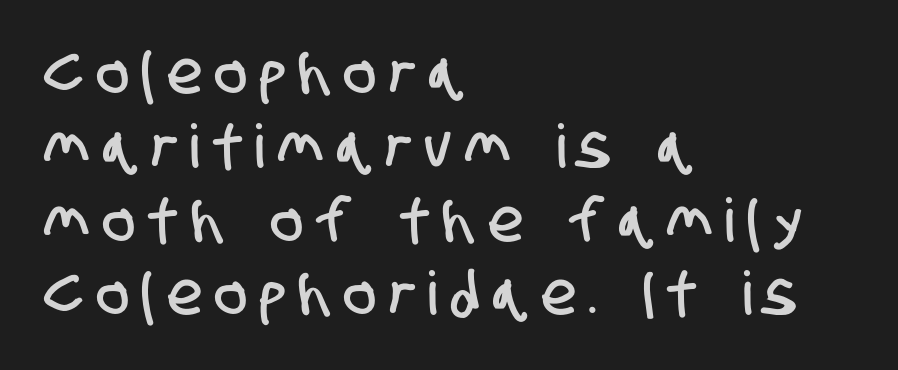
{"serif": "no", "width": "condensed", "stroke_contrast": "low", "x_height": "large", "monospaced": "no", "underline": "no", "align": "left", "line_spacing_ratio": 1.23, "letter_spacing": "wide", "letter_spacing_em": 0.24, "glyph_px": 60}
